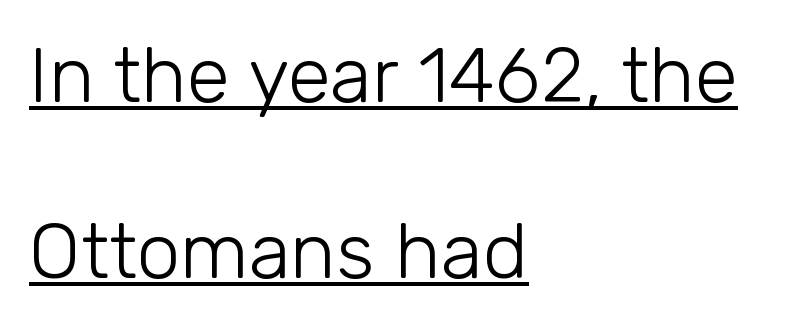
Q: Is the text bold? A: No.
Q: Is the text italic (slanted)? A: No, it is upright.
Q: Is the typeface a serif or a sans-serif typeface? A: Sans-serif.
Q: Is the text underlined? A: Yes.
Q: How is the paragraph aligned? A: Left-aligned.
Q: Is the spacing between letters normal or unusually wide? A: Normal.
Q: Is the spacing between lines tight, normal or loose? A: Loose.
Q: Width (condensed, normal, or wide)? A: Normal.
Q: Stroke contrast? A: Low.
Q: x-height? A: Medium.
Q: Monospaced? A: No.
